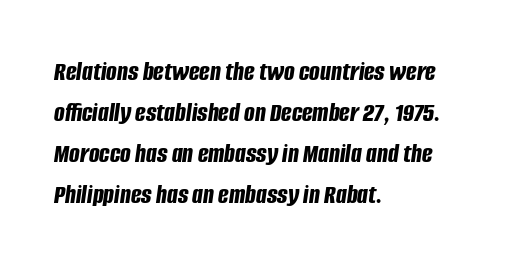
{"italic": "yes", "lean": "right", "slant_degrees": 8, "bold": "yes", "weight": "bold", "width": "condensed", "stroke_contrast": "low", "x_height": "large", "monospaced": "no", "underline": "no", "align": "left", "line_spacing": "normal", "line_spacing_ratio": 1.47, "letter_spacing": "normal", "letter_spacing_em": 0.0, "glyph_px": 28}
